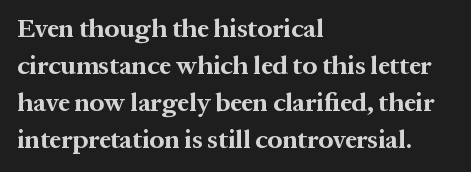
These words are printed bold, with thick strokes throughout. Between one letter and the next there's only the usual sliver of space. The letters stand straight up with perfectly vertical stems. The rendering anchors every line to the left-hand side. The leading is moderate, giving the passage an even texture.
